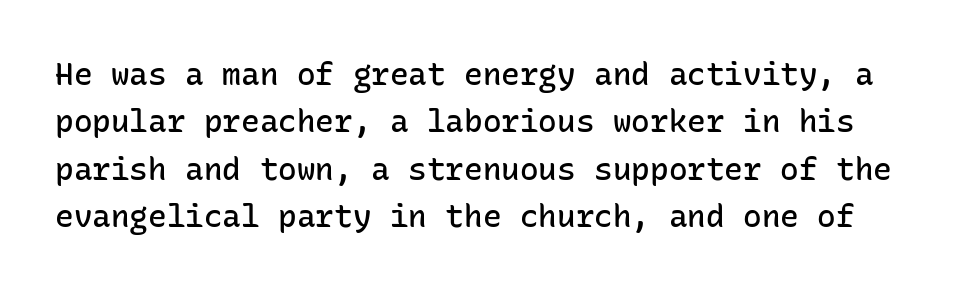
Q: Is the text bold? A: Semi-bold.
Q: Is the text italic (slanted)? A: No, it is upright.
Q: Is the typeface a serif or a sans-serif typeface? A: Sans-serif.
Q: Is the text underlined? A: No.
Q: Is the spacing between letters normal or unusually wide? A: Normal.
Q: Is the spacing between lines tight, normal or loose? A: Normal.
Q: Width (condensed, normal, or wide)? A: Normal.
Q: Stroke contrast? A: Low.
Q: x-height? A: Medium.
Q: Monospaced? A: Yes.
